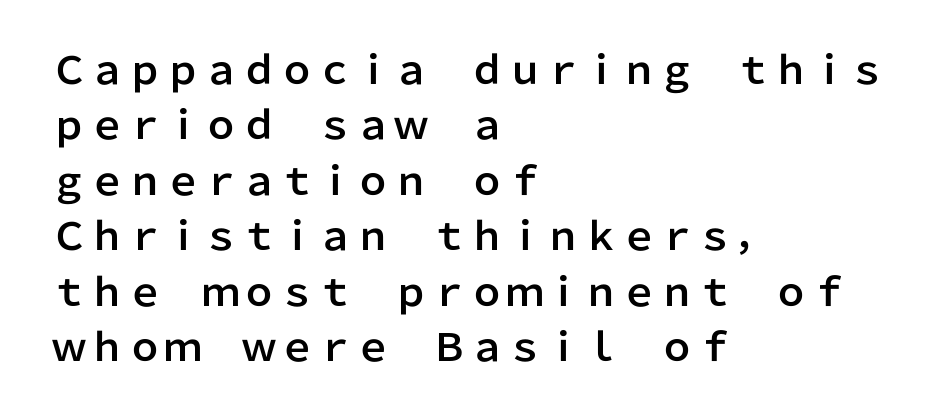
The space between consecutive lines is moderate. Classification — sans serif. The area under the type is left untouched. Compared with typical body copy, the letter spacing here is the same.
